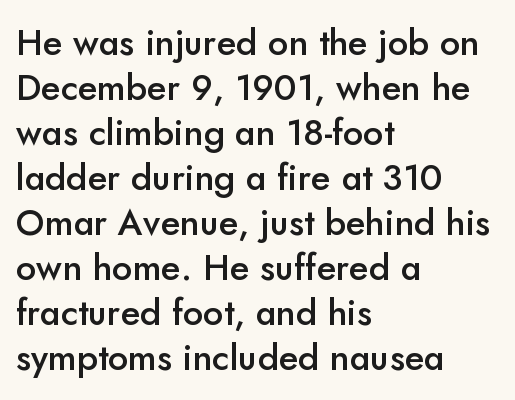
Q: Is the text bold? A: Semi-bold.
Q: Is the text italic (slanted)? A: No, it is upright.
Q: Is the typeface a serif or a sans-serif typeface? A: Sans-serif.
Q: Is the text underlined? A: No.
Q: How is the paragraph aligned? A: Left-aligned.
Q: Is the spacing between letters normal or unusually wide? A: Normal.
Q: Is the spacing between lines tight, normal or loose? A: Normal.
Q: Width (condensed, normal, or wide)? A: Normal.
Q: Stroke contrast? A: Low.
Q: x-height? A: Small.
Q: Monospaced? A: No.
